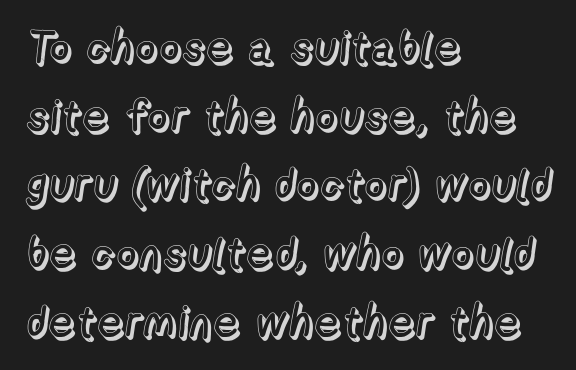
Interline gaps are of average width in this sample. Here the glyphs are tracked normally, forming tight word shapes. Note the varied advance widths — an 'i' is clearly narrower than an 'm'. Where is the straight margin? On the left.
